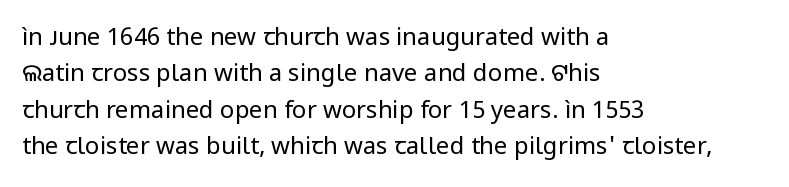
The foot of each line stays bare and open. These lines stack with their left ends in a neat column. Italic: no, the glyphs are upright roman. These lines sit exactly where default settings would place them.
